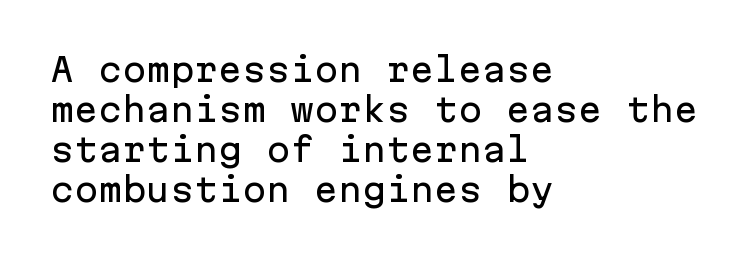
The image shows 32 px sans-serif type, upright, monospaced; set left-aligned, normal line spacing (1.25x), normal letter spacing, not underlined; low stroke contrast and a medium x-height.
